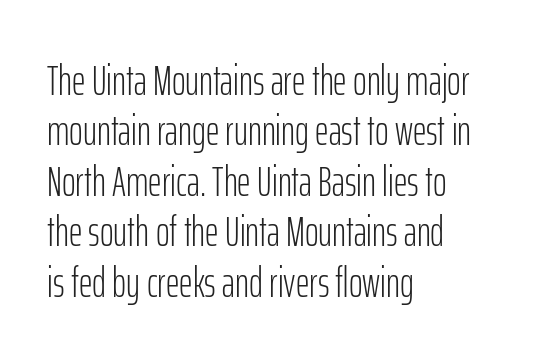
The image shows 42 px light, condensed sans-serif type, upright; set left-aligned, line spacing 1.2x, normal letter spacing, not underlined; low stroke contrast and a medium x-height.
